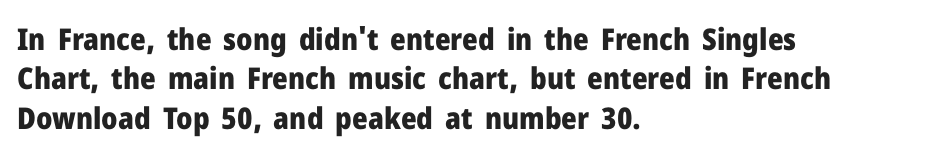
Q: Is the text bold? A: Yes.
Q: Is the text italic (slanted)? A: No, it is upright.
Q: Is the typeface a serif or a sans-serif typeface? A: Sans-serif.
Q: Is the text underlined? A: No.
Q: How is the paragraph aligned? A: Left-aligned.
Q: Is the spacing between letters normal or unusually wide? A: Normal.
Q: Is the spacing between lines tight, normal or loose? A: Normal.
Q: Width (condensed, normal, or wide)? A: Normal.
Q: Stroke contrast? A: Low.
Q: x-height? A: Medium.
Q: Monospaced? A: No.
